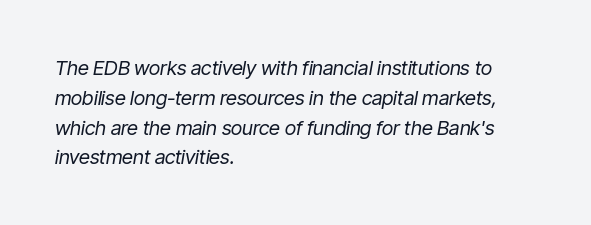
The image shows 20 px text type, italic (leaning right); set left-aligned, normal line spacing (1.49x), normal letter spacing, not underlined.
